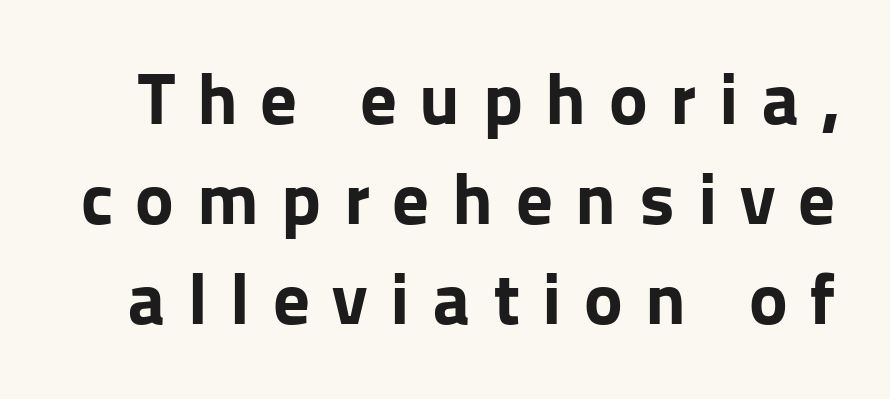
{"serif": "no", "italic": "no", "bold": "yes", "weight": "bold", "width": "normal", "stroke_contrast": "low", "x_height": "medium", "monospaced": "no", "underline": "no", "line_spacing": "normal", "line_spacing_ratio": 1.37, "letter_spacing": "wide", "letter_spacing_em": 0.31, "glyph_px": 73}
